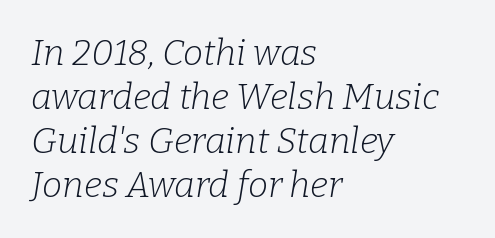
Every row of glyphs begins at an identical x-position on the left. The face looks like a standard text weight, possibly lighter. Only glyphs here, with clear space below each row. Here the glyphs are tracked normally, forming tight word shapes. Is this a fixed-width face? No — the glyphs have proportional, varying widths. Is the type slanted? Yes — the strokes lean at a clear angle.
